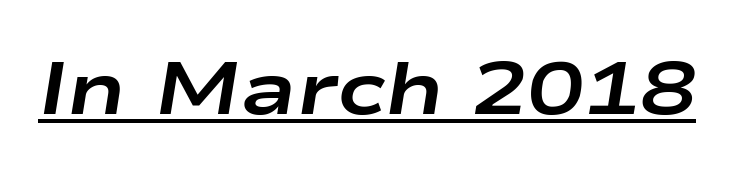
Its strokes are broad and dark, the hallmark of bold type. Between one letter and the next there's only the usual sliver of space. A typesetter would call this proportional, since set widths differ per character. Slant detected: the letters are inclined. Caption: lettering with a line underneath.
